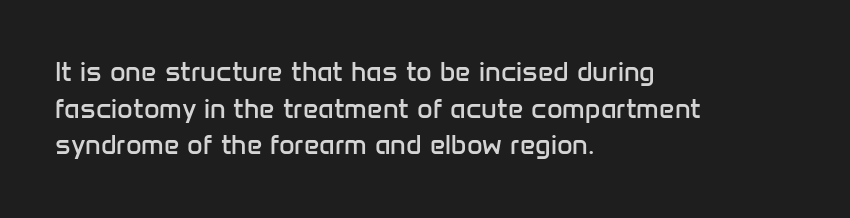
Reading down the block, your eye returns to a fixed left position each line. Do the letters lean? They stand straight. The strip under each line holds only bare page. Bold? No — there's no thickening of the strokes. Line spacing here is normal. Glyph-to-glyph distance matches everyday printed text.
